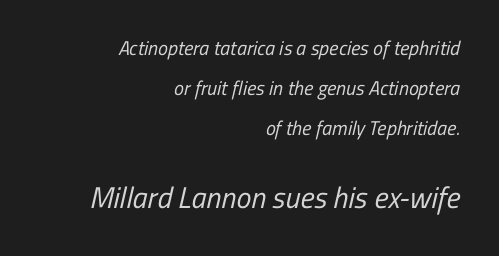
Q: Is the text bold? A: No.
Q: Is the typeface a serif or a sans-serif typeface? A: Sans-serif.
Q: Is the text underlined? A: No.
Q: How is the paragraph aligned? A: Right-aligned.
Q: Is the spacing between letters normal or unusually wide? A: Normal.
Q: Is the spacing between lines tight, normal or loose? A: Loose.
Q: Which block of text is set in a larger size, the first (top) or the second (bottom)? A: The second (bottom) one.
Q: Width (condensed, normal, or wide)? A: Condensed.
Q: Stroke contrast? A: Low.
Q: x-height? A: Medium.
Q: Monospaced? A: No.
